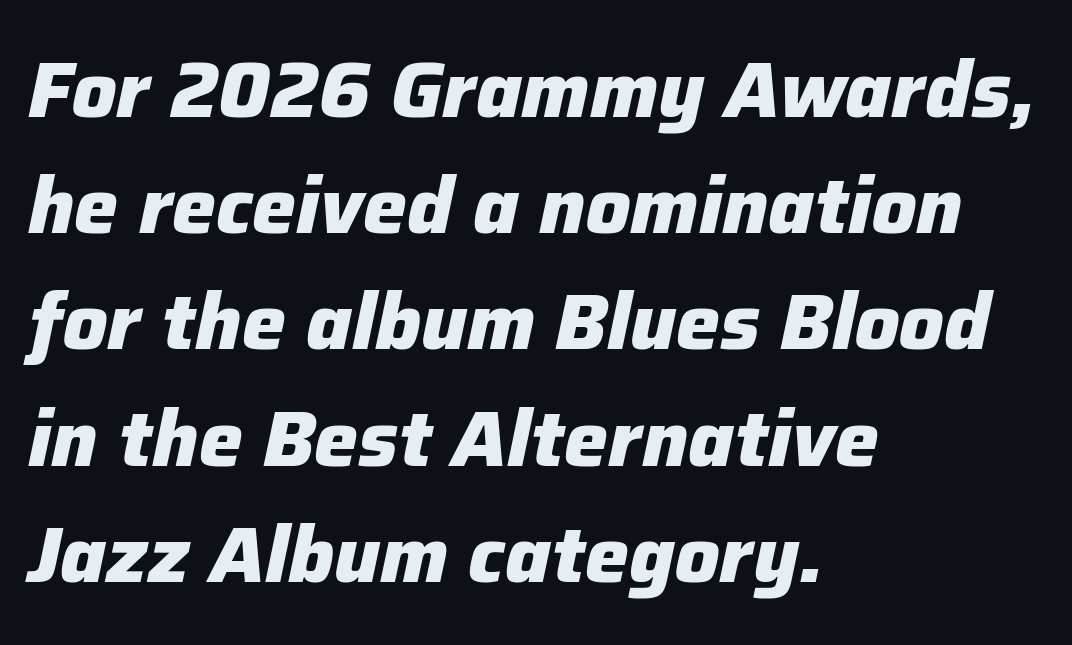
The image shows 78 px heavy type, italic (leaning right); set left-aligned, normal line spacing (1.49x), normal letter spacing, not underlined; low stroke contrast and a medium x-height.
